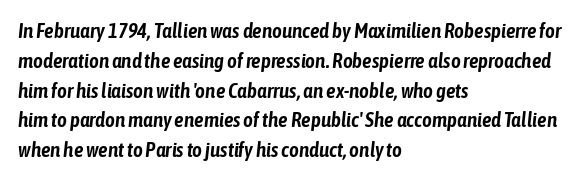
{"italic": "yes", "lean": "right", "slant_degrees": 6, "underline": "no", "align": "left", "line_spacing": "normal", "line_spacing_ratio": 1.42, "letter_spacing": "normal", "letter_spacing_em": 0.0, "glyph_px": 21}
